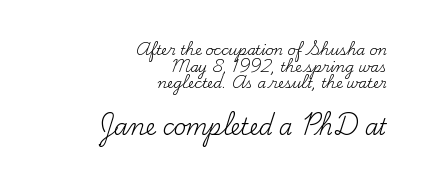
The ragged edge is on the left, which tells us the setting is flush right. Letter spacing: default. Stroke mass is kept to a normal reading level or below. The string is rendered with underlining switched off. Whoever set this made the second block the dominant, larger element.
